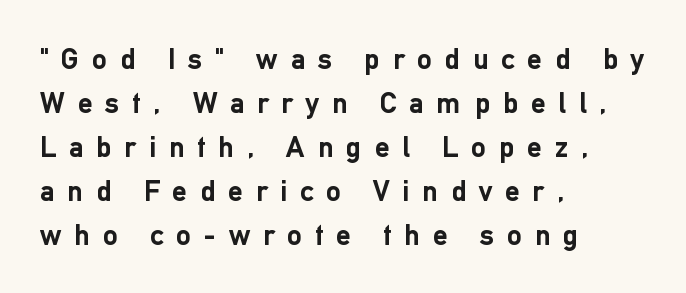
The vertical gap from one line to the next is medium. Font category for this specimen: sans-serif. In CSS terms this would be text-align: left. The rendering uses natural spacing where letterforms have individual widths. Chunky letters — that's bold for sure. Just letters on the line, the space beneath them empty.
